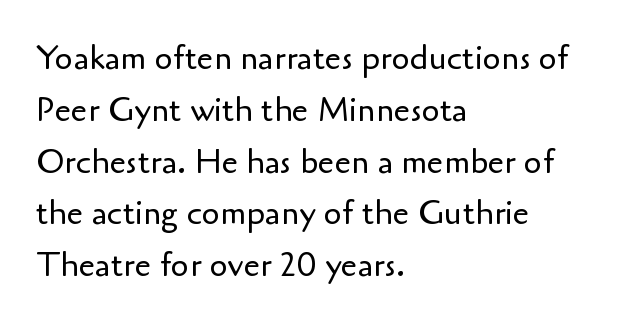
Leading matches the norm, producing a regular column. Casual observation: everything's shoved over to the left. Descenders hang freely into open space. Proportional: the letters do not fall into vertical columns. The font sits on the lighter half of the weight spectrum, regular included. Serif or sans? Sans — the stroke terminals are bare.
